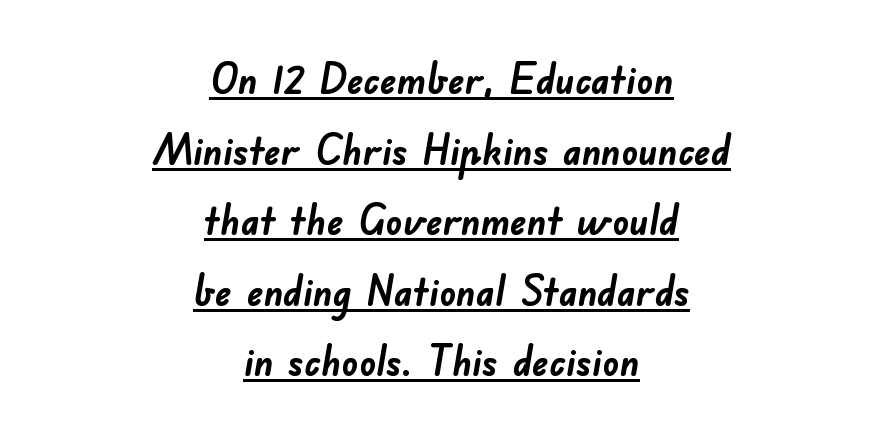
The image shows 41 px semibold sans-serif type; set centered, line spacing 1.72x, normal letter spacing, underlined; low stroke contrast and a small x-height.
